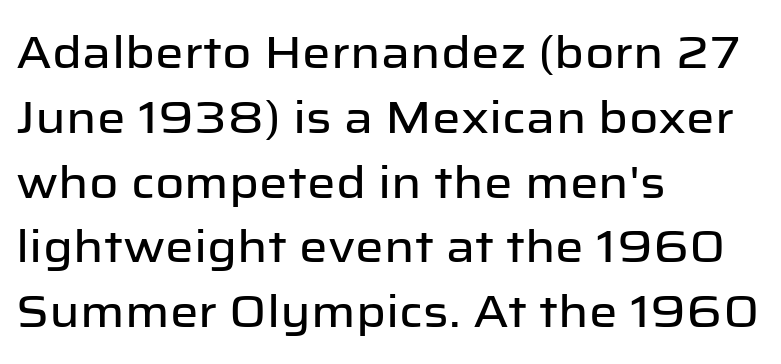
Q: Is the text italic (slanted)? A: No, it is upright.
Q: Is the typeface a serif or a sans-serif typeface? A: Sans-serif.
Q: Is the text underlined? A: No.
Q: How is the paragraph aligned? A: Left-aligned.
Q: Is the spacing between letters normal or unusually wide? A: Normal.
Q: Is the spacing between lines tight, normal or loose? A: Normal.
Q: Width (condensed, normal, or wide)? A: Normal.
Q: Stroke contrast? A: Low.
Q: x-height? A: Medium.
Q: Monospaced? A: No.
